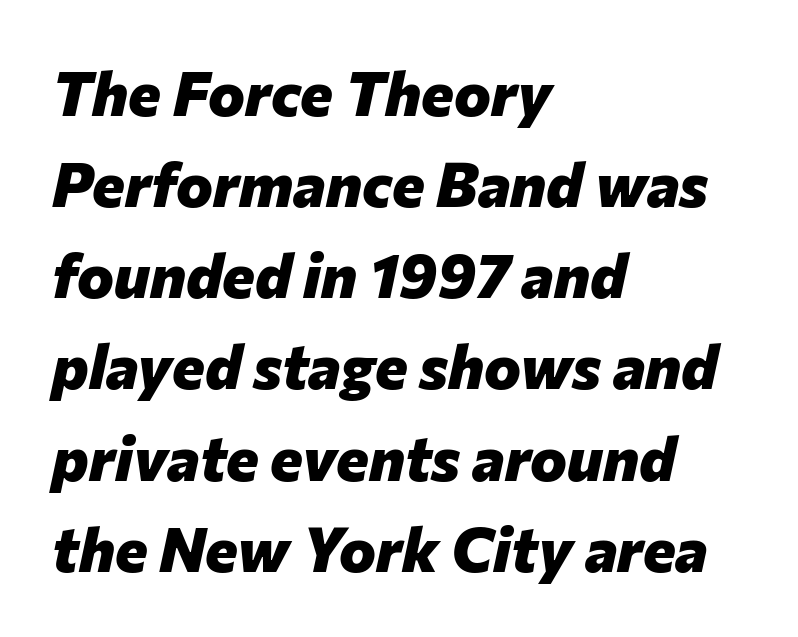
A typesetter would call this leading conventional body-copy spacing. This sample uses plain, unmodified letter spacing. A clean baseline with only descenders dipping below it. This sample uses an oblique cut, with every glyph tilted off the vertical. Proportional: the letters do not fall into vertical columns. The rendering uses a bold face; every stroke is thick and dark.
